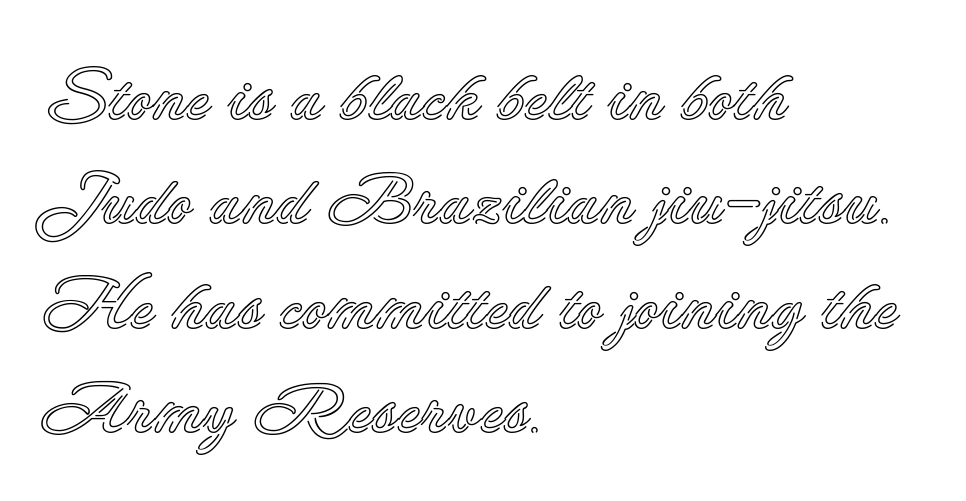
The passage shown is typed in a proportional face where columns would drift. The typesetter chose a ragged-right arrangement here. Baseline-to-baseline distance is the conventional proportion of letter height. Nothing unusual about the tracking: characters are spaced as the font intends.
